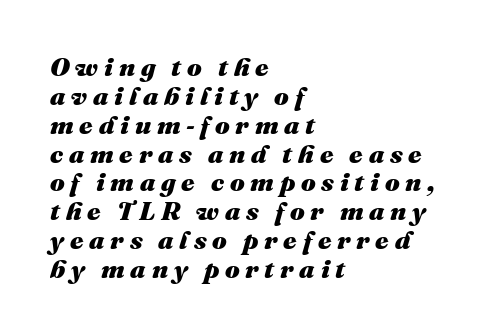
The passage shown is emphatically bold. If you drew a ruler down the left edge, every line would touch it. The string is rendered with underlining switched off. The line texture is sparse and dotted thanks to wide tracking. In terms of posture, this sample is oblique. This sample trades vertical openness for compactness between lines.
